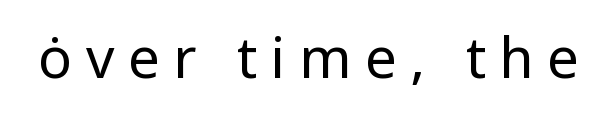
Q: Is the text bold? A: No.
Q: Is the text italic (slanted)? A: No, it is upright.
Q: Is the typeface a serif or a sans-serif typeface? A: Sans-serif.
Q: Is the text underlined? A: No.
Q: Is the spacing between letters normal or unusually wide? A: Unusually wide.
Q: Width (condensed, normal, or wide)? A: Normal.
Q: Stroke contrast? A: Low.
Q: x-height? A: Medium.
Q: Monospaced? A: No.
